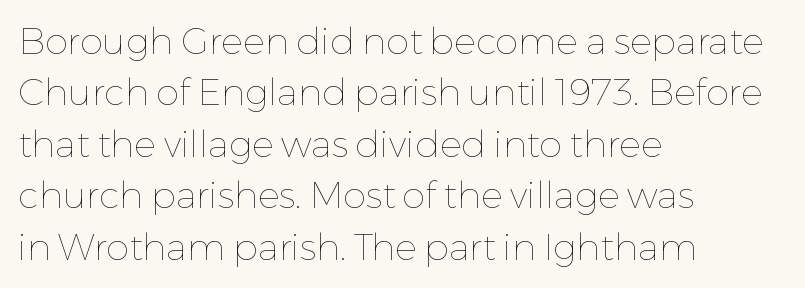
The image shows 37 px thin type, upright; set left-aligned, normal line spacing (1.39x), normal letter spacing, not underlined; low stroke contrast and a medium x-height.
